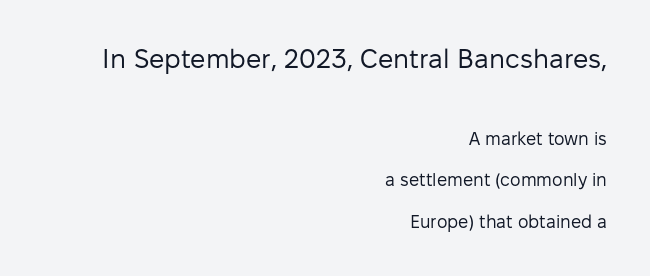
{"italic": "no", "bold": "no", "underline": "no", "align": "right", "line_spacing": "loose", "line_spacing_ratio": 2.33, "letter_spacing": "normal", "letter_spacing_em": 0.0, "larger_block": "first", "size_ratio": 1.5, "glyph_px": 27}
